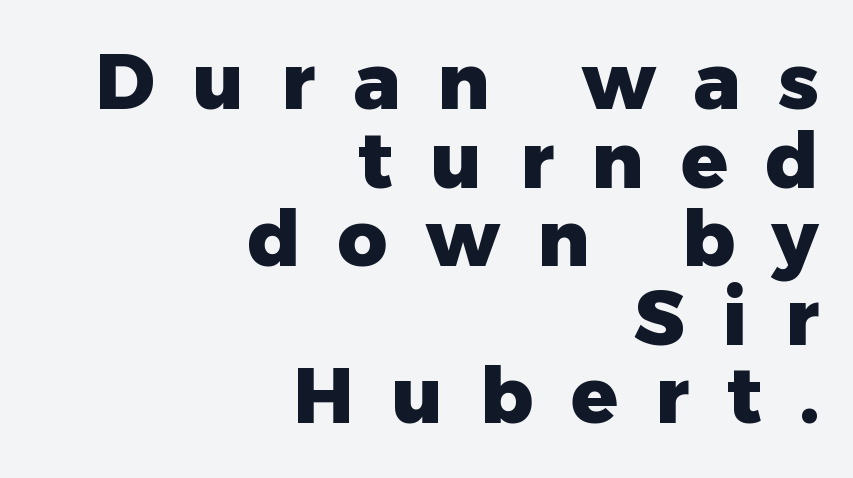
The image shows 77 px heavy sans-serif type, upright; set right-aligned, tight line spacing (1.02x), unusually wide letter spacing (+0.49 em), not underlined; low stroke contrast and a medium x-height.
